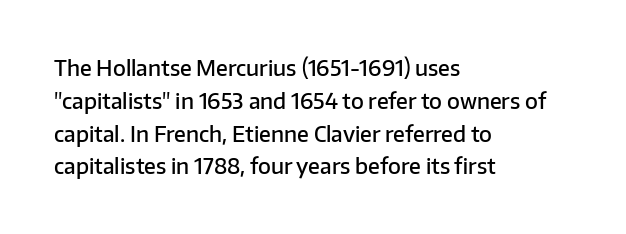
A somewhat darkened texture: the type is semibold rather than bold. Every stem runs plumb, perpendicular to the baseline. No extra tracking has been applied to these lines. A bare baseline throughout the passage. Every row of glyphs begins at an identical x-position on the left. Normally led — the rows are evenly, conventionally spaced.
